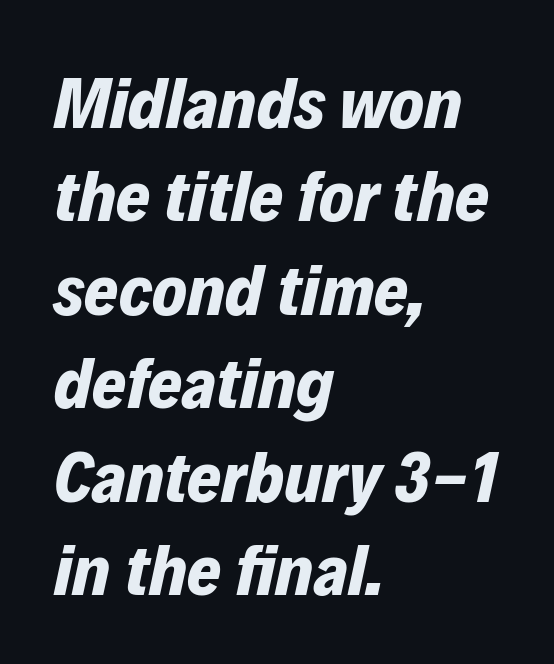
Q: Is the text bold? A: Yes.
Q: Is the text italic (slanted)? A: Yes, it leans right by about 12 degrees.
Q: Is the text underlined? A: No.
Q: How is the paragraph aligned? A: Left-aligned.
Q: Is the spacing between letters normal or unusually wide? A: Normal.
Q: Is the spacing between lines tight, normal or loose? A: Normal.
Q: Width (condensed, normal, or wide)? A: Normal.
Q: Stroke contrast? A: Low.
Q: x-height? A: Medium.
Q: Monospaced? A: No.
